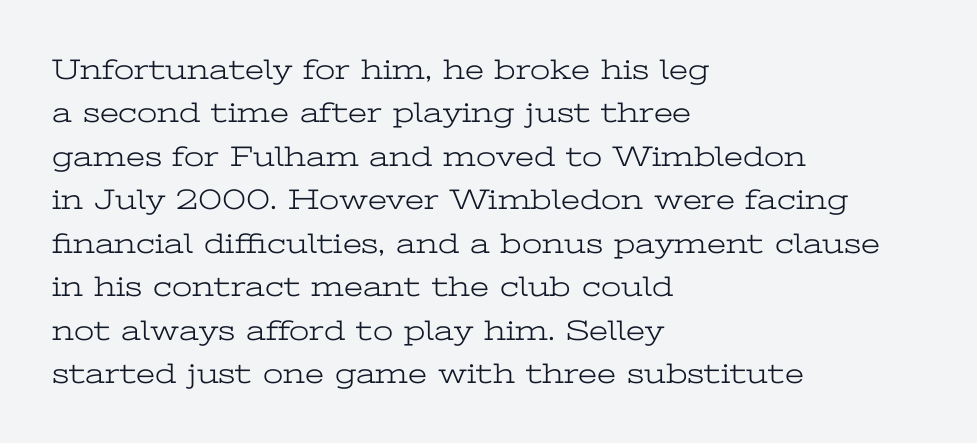
The image shows 29 px light, wide serif type, upright; set left-aligned, normal line spacing (1.5x), normal letter spacing, not underlined; low stroke contrast and a medium x-height.
